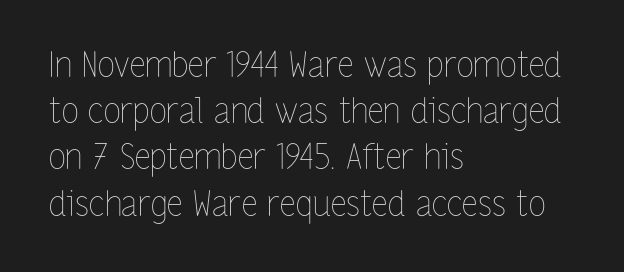
{"italic": "no", "bold": "no", "weight": "thin", "width": "condensed", "stroke_contrast": "low", "x_height": "medium", "monospaced": "no", "underline": "no", "align": "left", "line_spacing": "normal", "line_spacing_ratio": 1.32, "letter_spacing": "normal", "letter_spacing_em": 0.0, "glyph_px": 35}
